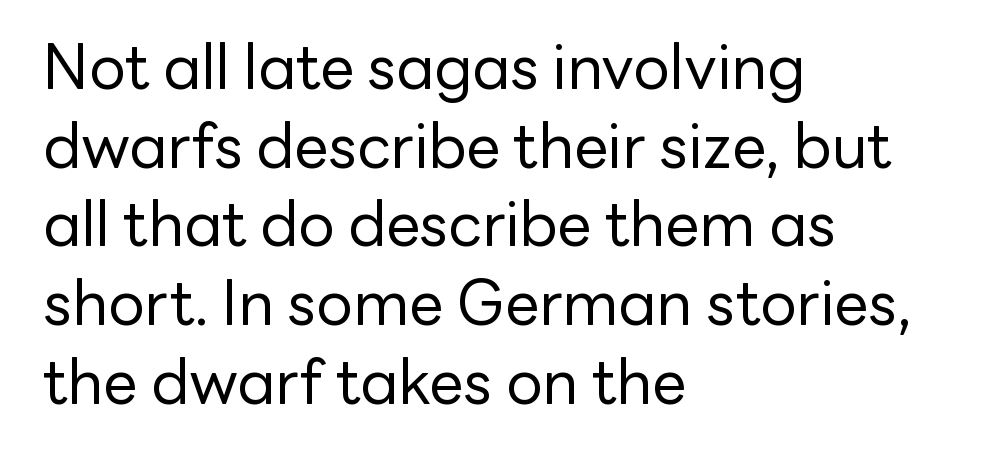
{"serif": "no", "italic": "no", "bold": "no", "weight": "regular", "width": "normal", "stroke_contrast": "low", "x_height": "medium", "monospaced": "no", "underline": "no", "align": "left", "line_spacing": "normal", "line_spacing_ratio": 1.29, "letter_spacing": "normal", "letter_spacing_em": 0.0, "glyph_px": 61}
